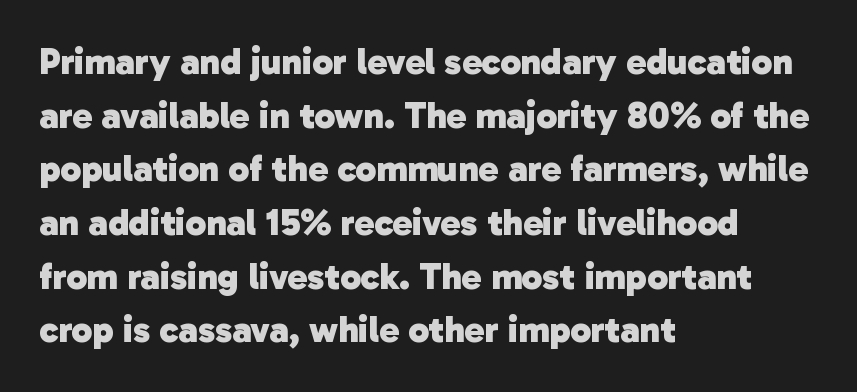
{"serif": "no", "bold": "yes", "weight": "heavy", "width": "normal", "stroke_contrast": "low", "x_height": "medium", "monospaced": "no", "underline": "no", "align": "left", "line_spacing": "normal", "line_spacing_ratio": 1.45, "letter_spacing": "normal", "letter_spacing_em": 0.0, "glyph_px": 37}
